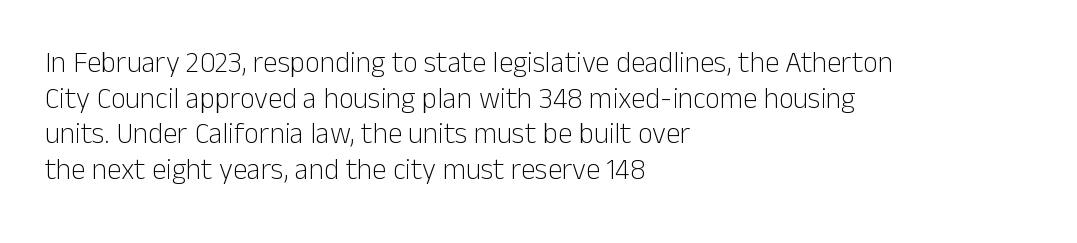
The image shows 29 px light sans-serif type, upright; set left-aligned, line spacing 1.23x, normal letter spacing, not underlined; low stroke contrast and a medium x-height.
